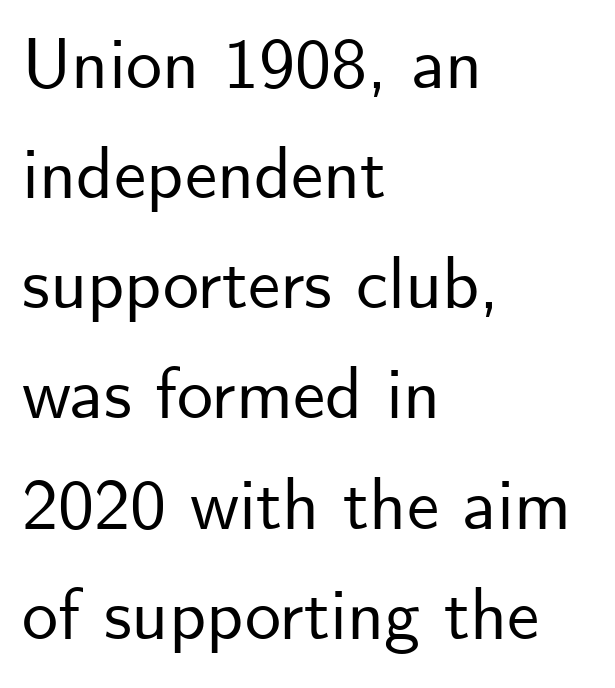
Every row of glyphs begins at an identical x-position on the left. These lines sit exactly where default settings would place them. There is no visible air inserted between adjacent glyphs. This sample uses an upright cut, with every glyph sitting square on the baseline.
